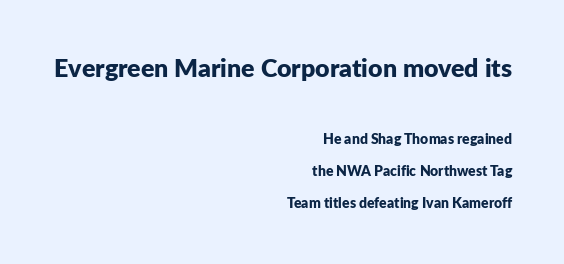
{"italic": "no", "bold": "yes", "underline": "no", "align": "right", "line_spacing": "loose", "line_spacing_ratio": 2.31, "letter_spacing": "normal", "letter_spacing_em": 0.0, "larger_block": "first", "size_ratio": 1.79, "glyph_px": 25}
